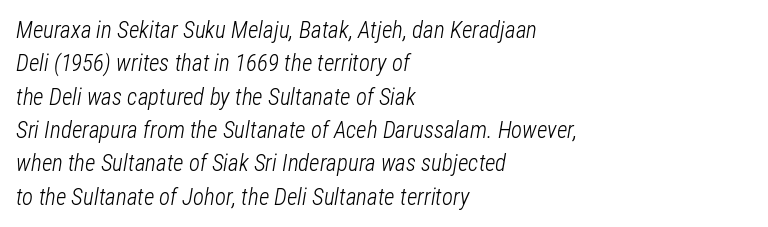
{"italic": "yes", "lean": "right", "slant_degrees": 12, "bold": "no", "underline": "no", "align": "left", "line_spacing": "normal", "line_spacing_ratio": 1.45, "letter_spacing": "normal", "letter_spacing_em": 0.0, "glyph_px": 23}
